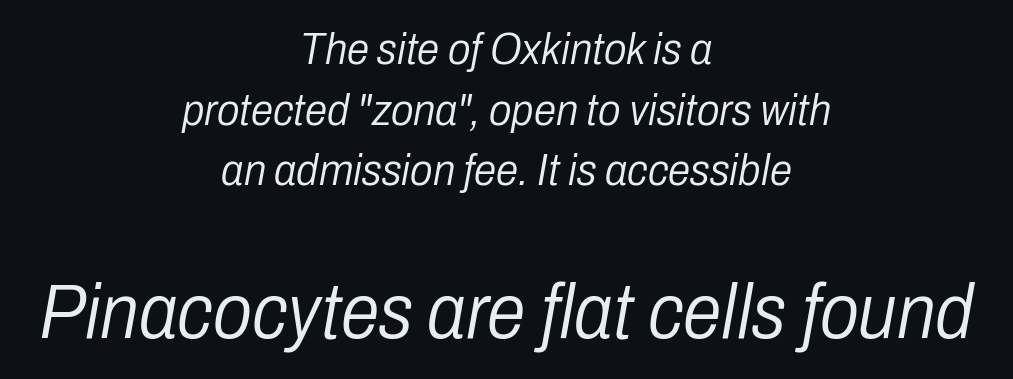
Larger block? The one below; the one above is distinctly smaller. Each letter keeps its own natural width here, so spacing adapts to shape. The text block is weighted toward neither margin, spreading evenly from the middle. The font sits on the lighter half of the weight spectrum, regular included. Tracking value appears to be zero — textbook default spacing. The face used here has a pronounced slope to its letters.
